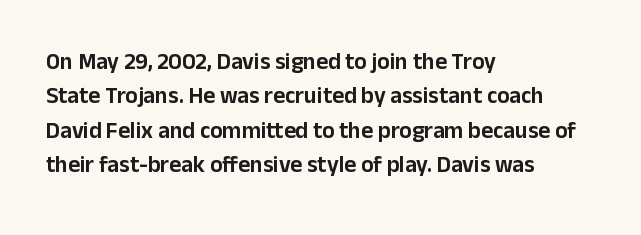
Q: Is the text italic (slanted)? A: No, it is upright.
Q: Is the text underlined? A: No.
Q: How is the paragraph aligned? A: Left-aligned.
Q: Is the spacing between letters normal or unusually wide? A: Normal.
Q: Is the spacing between lines tight, normal or loose? A: Normal.
